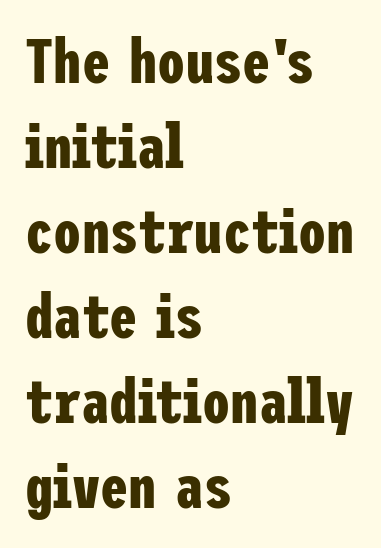
The image shows 63 px bold, condensed sans-serif type, upright; set left-aligned, normal line spacing (1.35x), normal letter spacing, not underlined; low stroke contrast and a medium x-height.
